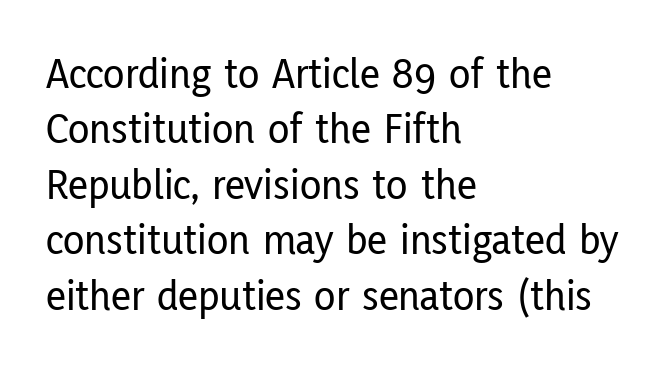
The image shows 44 px condensed sans-serif type, upright; set left-aligned, normal line spacing (1.26x), normal letter spacing, not underlined; low stroke contrast and a medium x-height.
